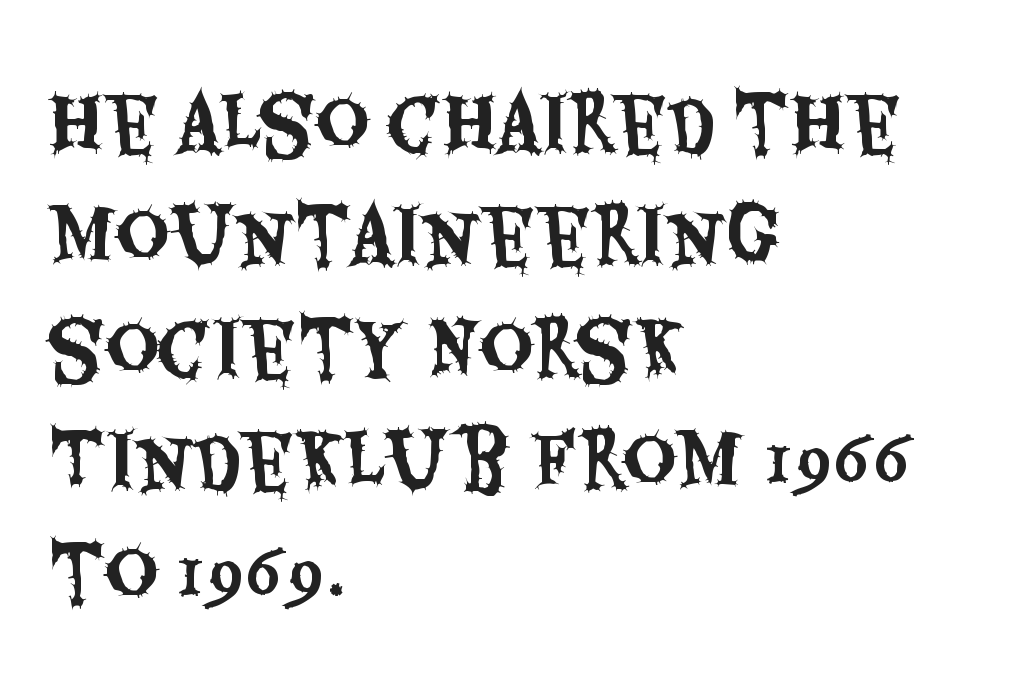
The image shows 74 px condensed sans-serif type, upright; set left-aligned, normal line spacing (1.52x), normal letter spacing, not underlined; medium stroke contrast and a large x-height.
